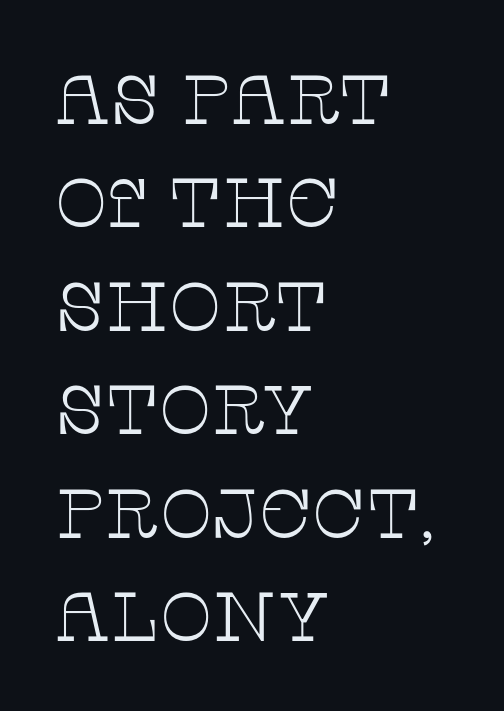
The image shows 69 px thin, wide serif type, upright; set left-aligned, normal line spacing (1.5x), normal letter spacing, not underlined; low stroke contrast and a large x-height.
